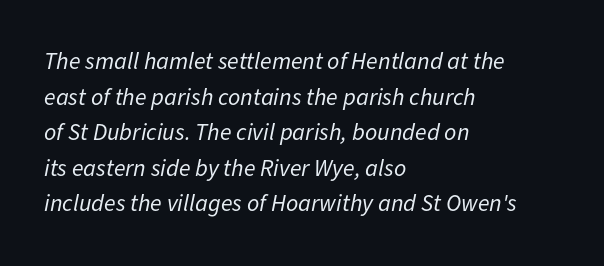
Q: Is the text bold? A: No.
Q: Is the text italic (slanted)? A: Yes, it leans right by about 11 degrees.
Q: Is the text underlined? A: No.
Q: How is the paragraph aligned? A: Left-aligned.
Q: Is the spacing between letters normal or unusually wide? A: Normal.
Q: Is the spacing between lines tight, normal or loose? A: Normal.
